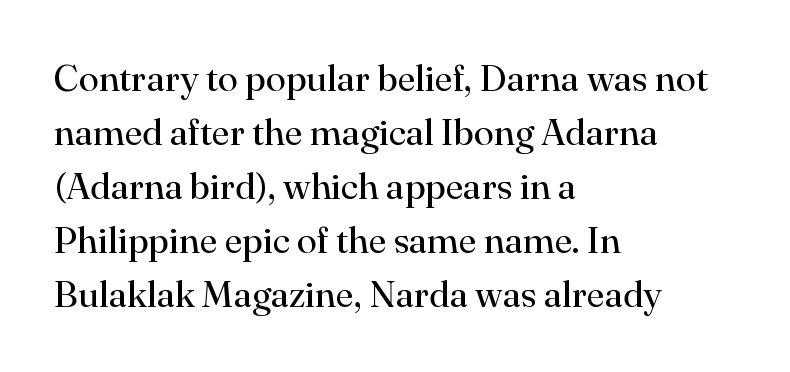
Q: Is the text bold? A: No.
Q: Is the text italic (slanted)? A: No, it is upright.
Q: Is the typeface a serif or a sans-serif typeface? A: Serif.
Q: Is the text underlined? A: No.
Q: How is the paragraph aligned? A: Left-aligned.
Q: Is the spacing between letters normal or unusually wide? A: Normal.
Q: Is the spacing between lines tight, normal or loose? A: Normal.
Q: Width (condensed, normal, or wide)? A: Normal.
Q: Stroke contrast? A: High.
Q: x-height? A: Small.
Q: Monospaced? A: No.
